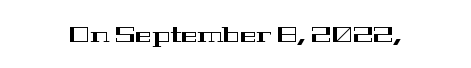
Q: Is the text italic (slanted)? A: No, it is upright.
Q: Is the text underlined? A: No.
Q: Is the spacing between letters normal or unusually wide? A: Normal.
